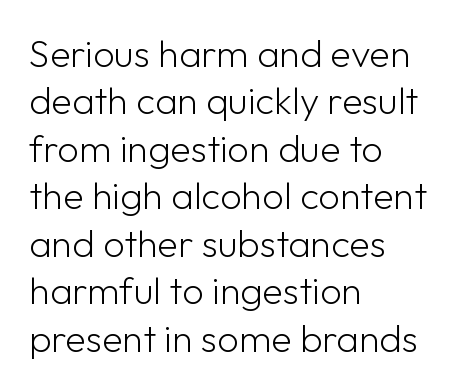
Q: Is the text bold? A: No.
Q: Is the text italic (slanted)? A: No, it is upright.
Q: Is the typeface a serif or a sans-serif typeface? A: Sans-serif.
Q: Is the text underlined? A: No.
Q: How is the paragraph aligned? A: Left-aligned.
Q: Is the spacing between letters normal or unusually wide? A: Normal.
Q: Is the spacing between lines tight, normal or loose? A: Normal.
Q: Width (condensed, normal, or wide)? A: Normal.
Q: Stroke contrast? A: Low.
Q: x-height? A: Medium.
Q: Monospaced? A: No.
